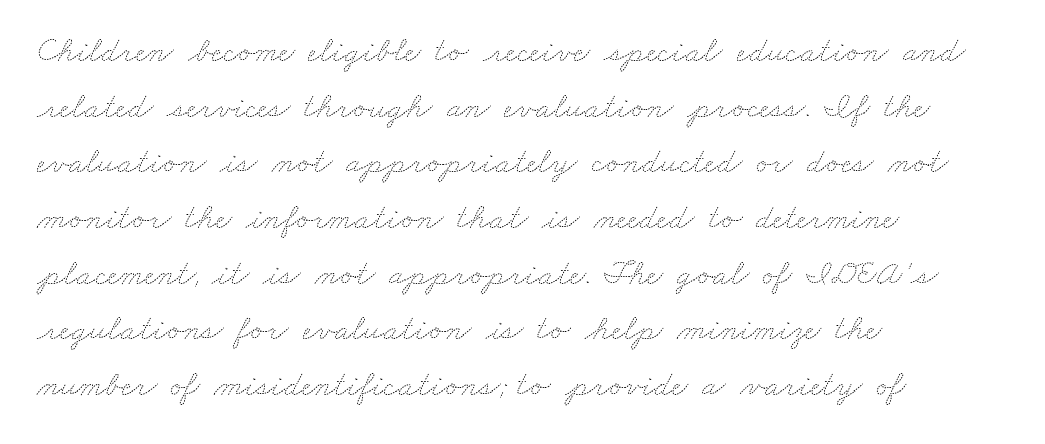
The specimen omits any rule beneath the text block's lines. These lines sit exactly where default settings would place them. This sample has the flowing, uneven cadence of proportional lettering. Bold? No — there's no thickening of the strokes.
